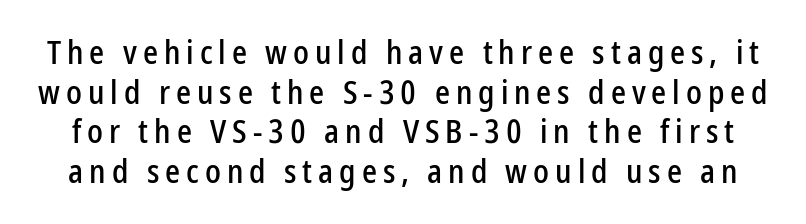
A sans-serif font was chosen for this passage. Has an underline been added? It has not. This sample has the flowing, uneven cadence of proportional lettering. Every stem runs plumb, perpendicular to the baseline.
